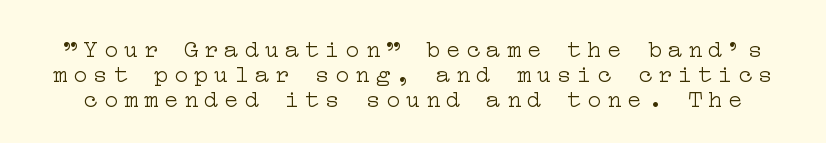
{"italic": "no", "bold": "no", "underline": "no", "line_spacing": "tight", "line_spacing_ratio": 1.04, "letter_spacing": "wide", "letter_spacing_em": 0.24, "glyph_px": 24}
